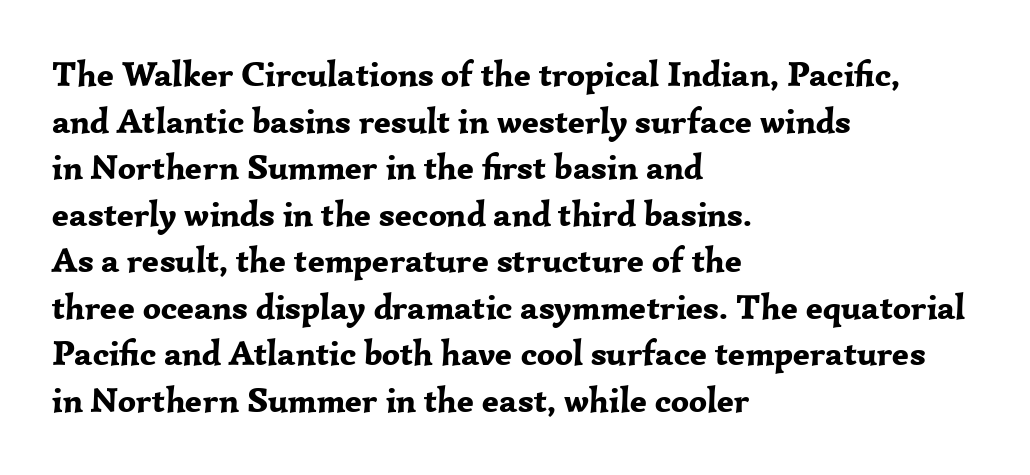
{"serif": "yes", "italic": "no", "bold": "yes", "weight": "bold", "width": "normal", "stroke_contrast": "low", "x_height": "medium", "monospaced": "no", "underline": "no", "align": "left", "line_spacing": "normal", "line_spacing_ratio": 1.33, "letter_spacing": "normal", "letter_spacing_em": 0.0, "glyph_px": 35}
